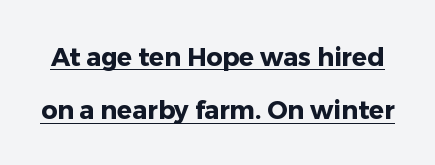
{"italic": "no", "bold": "yes", "underline": "yes", "line_spacing": "loose", "line_spacing_ratio": 2.14, "letter_spacing": "normal", "letter_spacing_em": 0.0, "glyph_px": 25}
